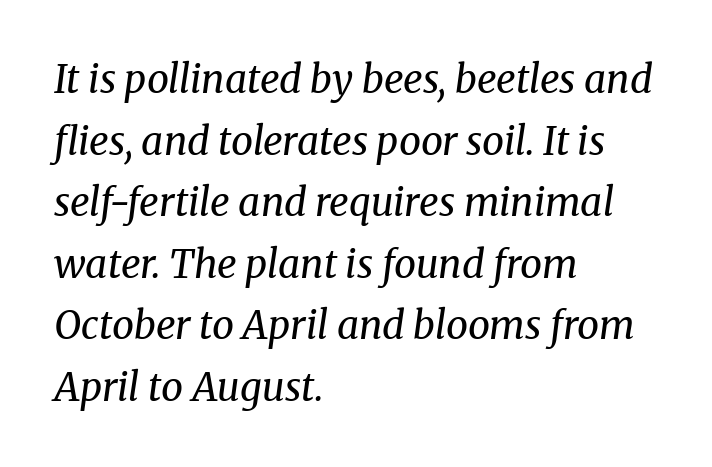
Q: Is the text bold? A: No.
Q: Is the text italic (slanted)? A: Yes, it leans right by about 8 degrees.
Q: Is the typeface a serif or a sans-serif typeface? A: Serif.
Q: Is the text underlined? A: No.
Q: How is the paragraph aligned? A: Left-aligned.
Q: Is the spacing between letters normal or unusually wide? A: Normal.
Q: Is the spacing between lines tight, normal or loose? A: Normal.
Q: Width (condensed, normal, or wide)? A: Normal.
Q: Stroke contrast? A: Medium.
Q: x-height? A: Medium.
Q: Monospaced? A: No.
